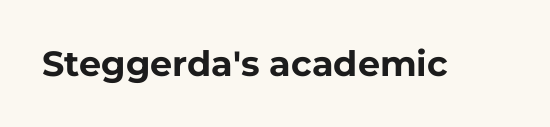
Q: Is the text bold? A: Yes.
Q: Is the text italic (slanted)? A: No, it is upright.
Q: Is the typeface a serif or a sans-serif typeface? A: Sans-serif.
Q: Is the text underlined? A: No.
Q: Is the spacing between letters normal or unusually wide? A: Normal.
Q: Width (condensed, normal, or wide)? A: Normal.
Q: Stroke contrast? A: Low.
Q: x-height? A: Medium.
Q: Monospaced? A: No.
